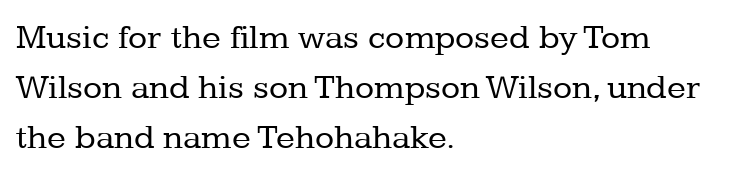
The image shows 35 px regular-weight serif type, upright; set left-aligned, normal line spacing (1.43x), normal letter spacing, not underlined; low stroke contrast and a medium x-height.
